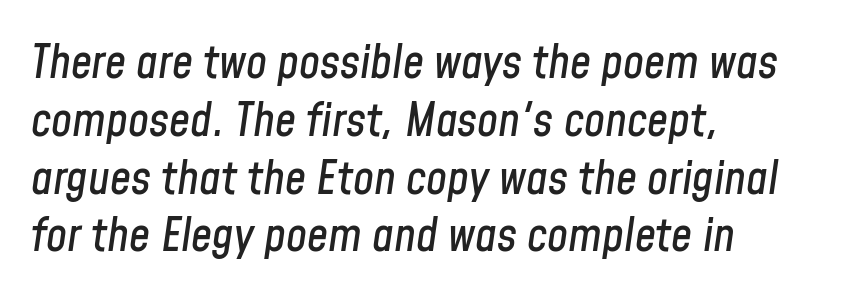
Q: Is the text italic (slanted)? A: Yes, it leans right by about 8 degrees.
Q: Is the text underlined? A: No.
Q: How is the paragraph aligned? A: Left-aligned.
Q: Is the spacing between letters normal or unusually wide? A: Normal.
Q: Width (condensed, normal, or wide)? A: Condensed.
Q: Stroke contrast? A: Low.
Q: x-height? A: Medium.
Q: Monospaced? A: No.
